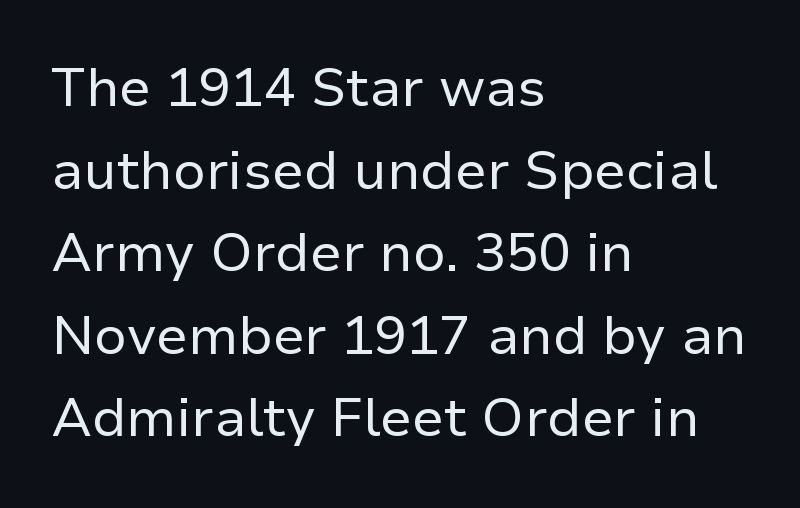
{"serif": "no", "italic": "no", "bold": "no", "weight": "regular", "width": "normal", "stroke_contrast": "low", "x_height": "medium", "monospaced": "no", "underline": "no", "align": "left", "line_spacing": "normal", "line_spacing_ratio": 1.53, "letter_spacing": "normal", "letter_spacing_em": 0.0, "glyph_px": 54}
